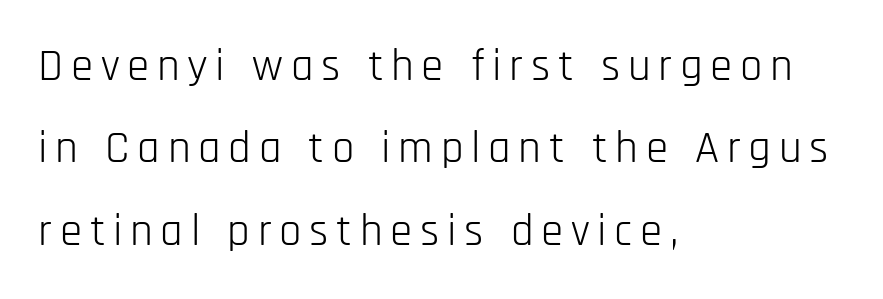
The image shows 45 px light, condensed sans-serif type, upright; set left-aligned, line spacing 1.83x, not underlined; low stroke contrast and a large x-height.
